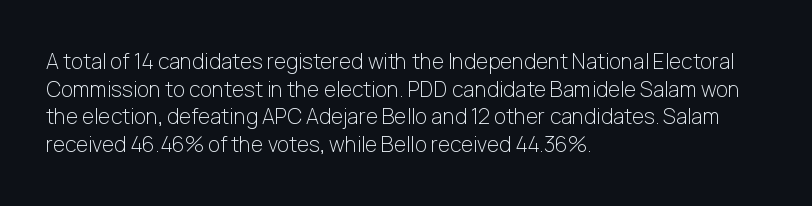
Every stem runs plumb, perpendicular to the baseline. Leftover space on each line is placed entirely after the last word. Check the space under the baseline: it is left empty. This reads as an unemphasized weight, regular at the heaviest. Caption: standard tracking, unaltered.
